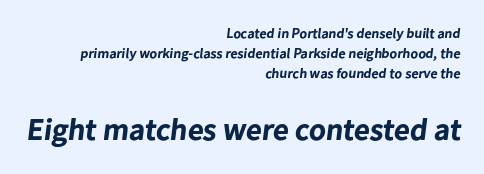
A flush-right, rag-left setting is used for this passage. What stands out about the letter spacing? Nothing — it is the standard amount. Compare the two chunks: the lower has the greater cap height. Weight check: bold — yes, fully. Look at the bottom of the vertical strokes: they stop flat, with no serifs.
